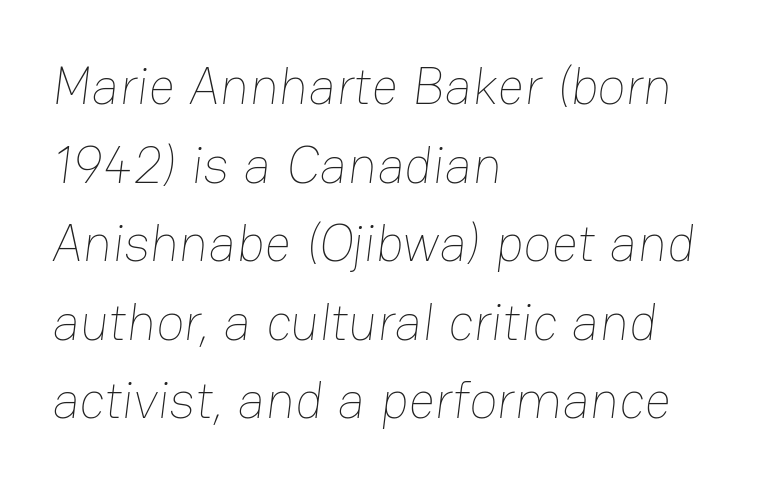
{"bold": "no", "weight": "thin", "width": "normal", "stroke_contrast": "low", "x_height": "medium", "monospaced": "no", "underline": "no", "align": "left", "line_spacing": "normal", "line_spacing_ratio": 1.51, "letter_spacing": "normal", "letter_spacing_em": 0.0, "glyph_px": 52}
